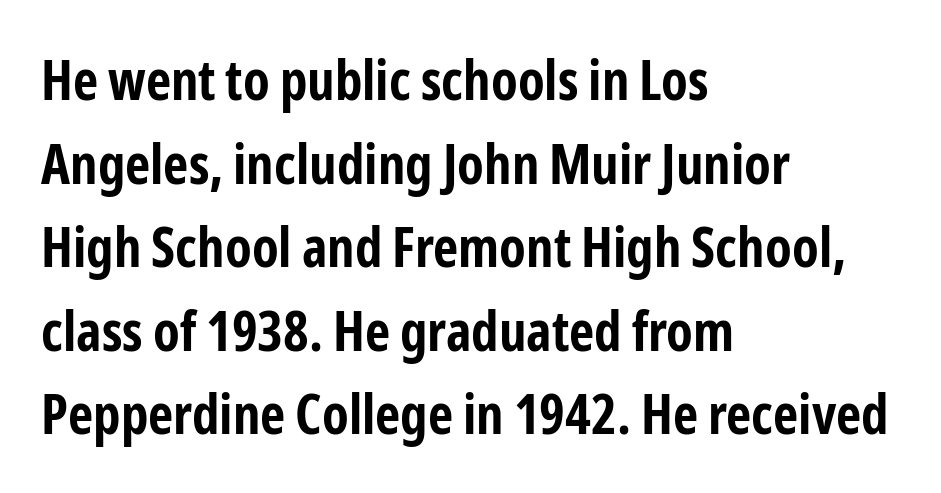
{"serif": "no", "italic": "no", "bold": "yes", "weight": "bold", "width": "condensed", "stroke_contrast": "low", "x_height": "medium", "monospaced": "no", "underline": "no", "align": "left", "line_spacing": "normal", "line_spacing_ratio": 1.52, "letter_spacing": "normal", "letter_spacing_em": 0.0, "glyph_px": 55}
